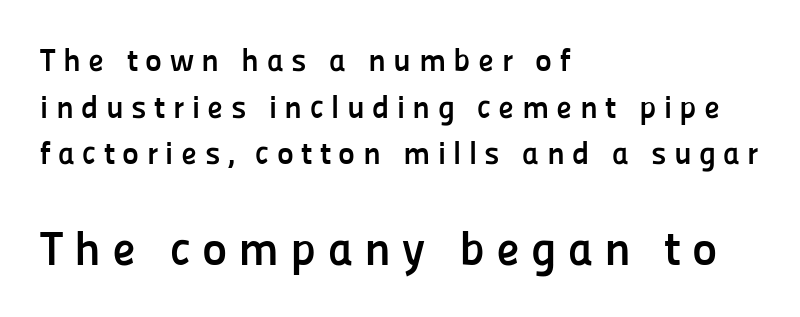
The passage is arranged the way most books set body copy — flush left. Compared with typical paragraphs, the rows here are spaced about the same. These two chunks differ in scale, with the bottom chunk taking the larger measure. The area under the type is left untouched. Varying glyph widths throughout — classic text-font behaviour.
